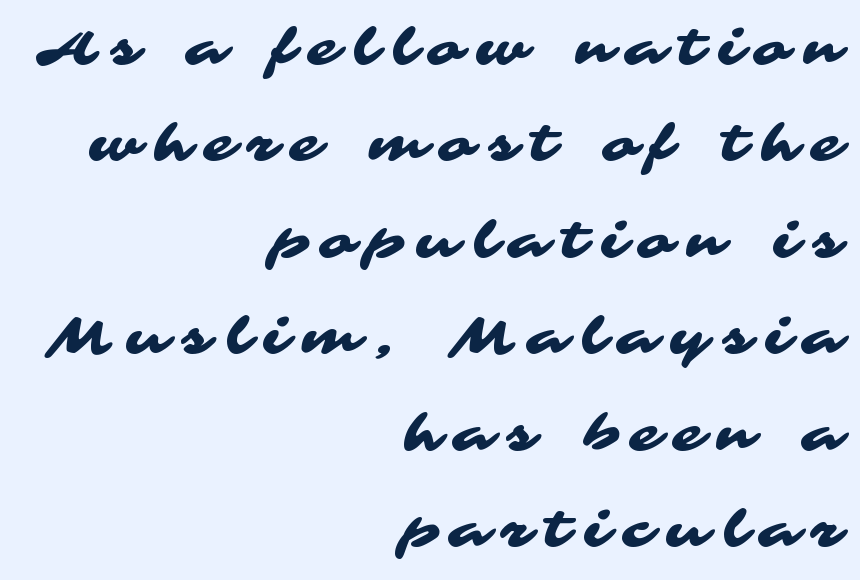
The image shows 50 px wide sans-serif type; set right-aligned, loose line spacing (1.93x), unusually wide letter spacing (+0.28 em), not underlined; medium stroke contrast and a medium x-height.
